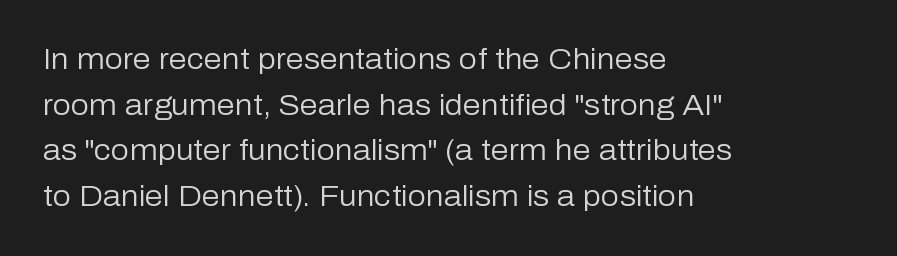
Q: Is the text bold? A: No.
Q: Is the text italic (slanted)? A: No, it is upright.
Q: Is the typeface a serif or a sans-serif typeface? A: Sans-serif.
Q: Is the text underlined? A: No.
Q: How is the paragraph aligned? A: Left-aligned.
Q: Is the spacing between letters normal or unusually wide? A: Normal.
Q: Is the spacing between lines tight, normal or loose? A: Normal.
Q: Width (condensed, normal, or wide)? A: Normal.
Q: Stroke contrast? A: Low.
Q: x-height? A: Medium.
Q: Monospaced? A: No.
